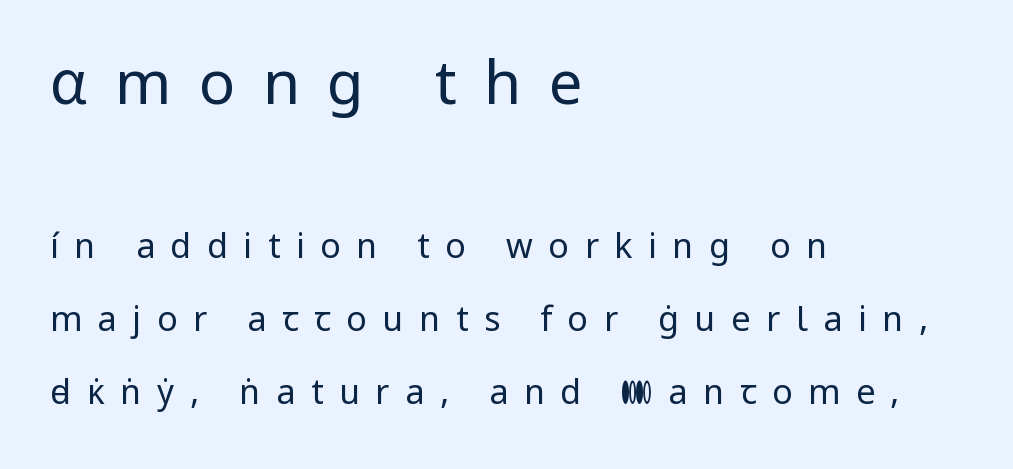
The image shows 60 px regular-weight sans-serif type, upright; set left-aligned, loose line spacing (2.15x), unusually wide letter spacing (+0.46 em), not underlined; the first (top) block is 1.76x larger; low stroke contrast and a medium x-height.
